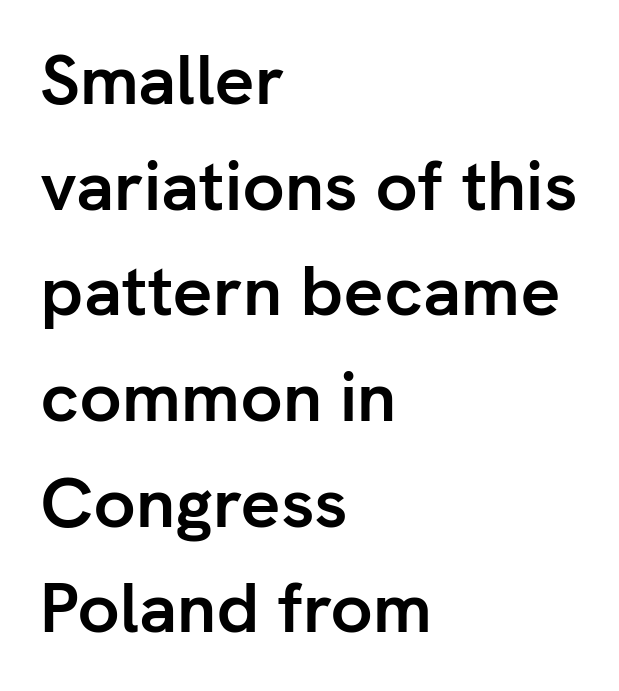
Does extra space separate the letters? No, they use regular spacing. The rendering uses a bold face; every stroke is thick and dark. Only glyphs here, with clear space below each row. Leading matches the norm, producing a regular column.
